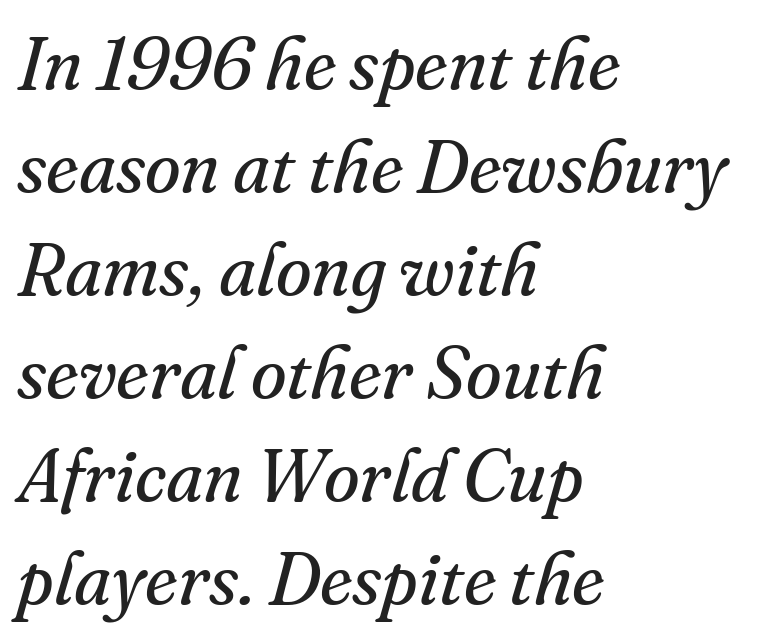
Q: Is the text bold? A: No.
Q: Is the text italic (slanted)? A: Yes, it leans right by about 16 degrees.
Q: Is the typeface a serif or a sans-serif typeface? A: Serif.
Q: Is the text underlined? A: No.
Q: How is the paragraph aligned? A: Left-aligned.
Q: Is the spacing between letters normal or unusually wide? A: Normal.
Q: Is the spacing between lines tight, normal or loose? A: Normal.
Q: Width (condensed, normal, or wide)? A: Normal.
Q: Stroke contrast? A: Medium.
Q: x-height? A: Small.
Q: Monospaced? A: No.
